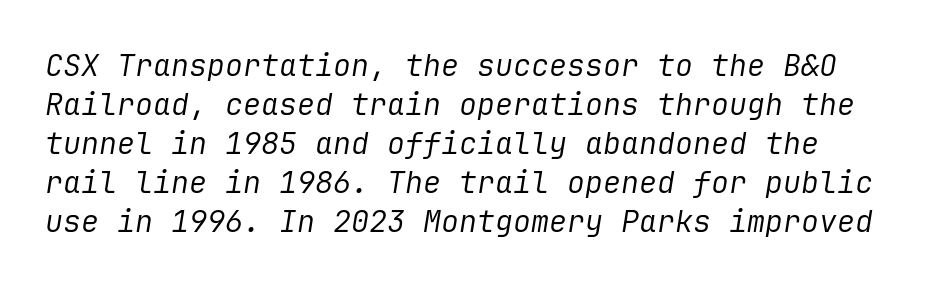
The image shows 30 px regular-weight type, italic (leaning right); set normal line spacing (1.3x), normal letter spacing, not underlined; low stroke contrast and a medium x-height.
